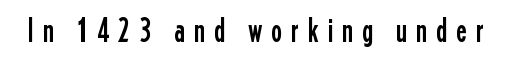
{"serif": "no", "italic": "no", "width": "condensed", "stroke_contrast": "low", "x_height": "medium", "monospaced": "no", "underline": "no", "letter_spacing": "wide", "letter_spacing_em": 0.27, "glyph_px": 33}
